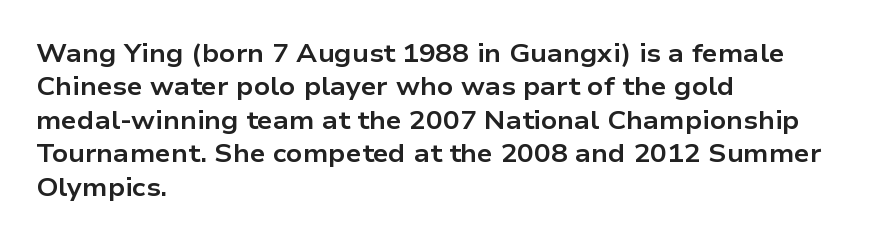
The image shows 25 px bold type, upright; set left-aligned, normal line spacing (1.34x), normal letter spacing, not underlined.
